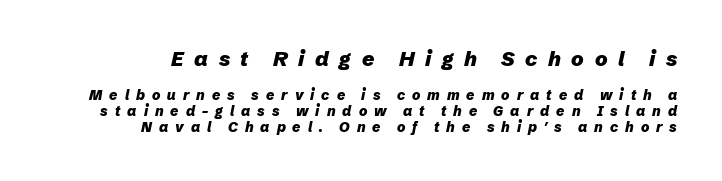
{"italic": "yes", "lean": "right", "slant_degrees": 12, "bold": "yes", "underline": "no", "align": "right", "line_spacing": "tight", "line_spacing_ratio": 1.14, "letter_spacing": "wide", "letter_spacing_em": 0.5, "larger_block": "first", "size_ratio": 1.5, "glyph_px": 21}
